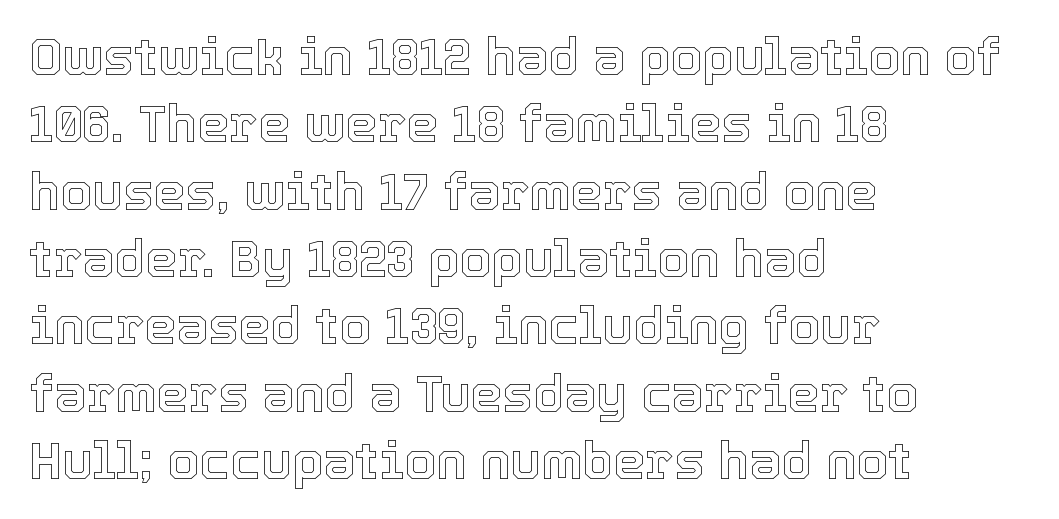
This sample has the flowing, uneven cadence of proportional lettering. Anything drawn beneath the words? Only blank space. Regarding leading, the lines here are spaced in the standard way. Compared with a centered layout, this one pins lines to the left instead. The lettering stays uniformly vertical, giving the passage a roman look.
